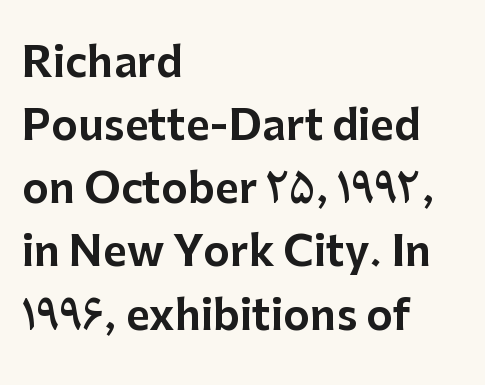
Q: Is the text italic (slanted)? A: No, it is upright.
Q: Is the typeface a serif or a sans-serif typeface? A: Sans-serif.
Q: Is the text underlined? A: No.
Q: How is the paragraph aligned? A: Left-aligned.
Q: Is the spacing between letters normal or unusually wide? A: Normal.
Q: Is the spacing between lines tight, normal or loose? A: Normal.
Q: Width (condensed, normal, or wide)? A: Normal.
Q: Stroke contrast? A: Low.
Q: x-height? A: Medium.
Q: Monospaced? A: No.
